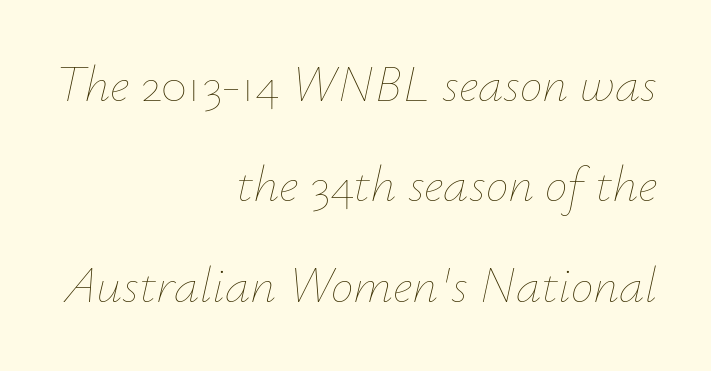
The image shows 51 px thin type, italic (leaning right); set right-aligned, loose line spacing (1.97x), normal letter spacing, not underlined; low stroke contrast and a small x-height.
